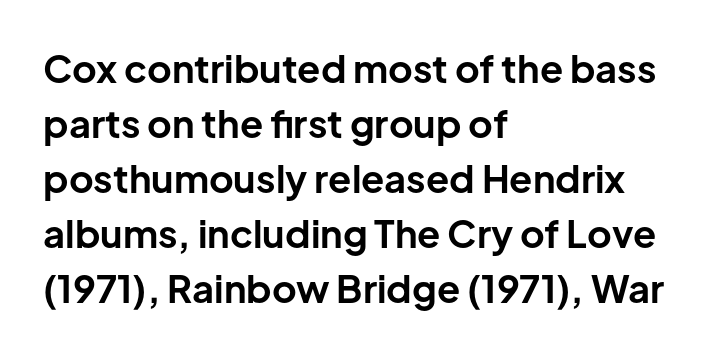
{"serif": "no", "italic": "no", "bold": "yes", "weight": "bold", "width": "normal", "stroke_contrast": "low", "x_height": "medium", "monospaced": "no", "underline": "no", "align": "left", "line_spacing": "normal", "line_spacing_ratio": 1.45, "letter_spacing": "normal", "letter_spacing_em": 0.0, "glyph_px": 38}
